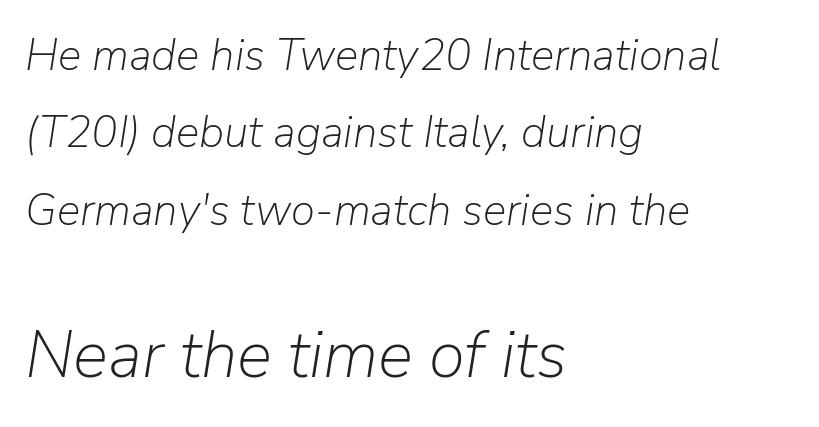
{"italic": "yes", "lean": "right", "slant_degrees": 9, "bold": "no", "weight": "light", "width": "normal", "stroke_contrast": "low", "x_height": "medium", "monospaced": "no", "underline": "no", "align": "left", "line_spacing_ratio": 1.76, "letter_spacing": "normal", "letter_spacing_em": 0.0, "larger_block": "second", "size_ratio": 1.5, "glyph_px": 66}
